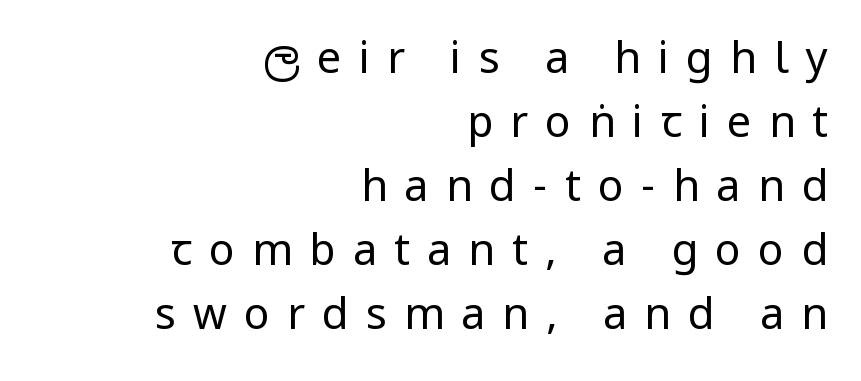
The image shows 43 px regular-weight, condensed sans-serif type, upright; set right-aligned, normal line spacing (1.49x), unusually wide letter spacing (+0.4 em), not underlined; low stroke contrast.
